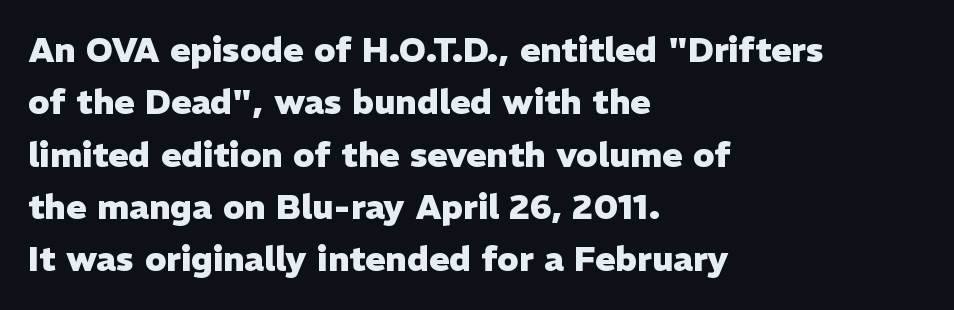
Every stem runs plumb, perpendicular to the baseline. Inter-character spacing is left at the font's built-in metrics. Summary of weight: heavy, a full bold. The lines in this sample share a left origin and differ only in where they stop. Here the designer chose a conventional face with non-uniform glyph widths. The area under the type is left untouched.
